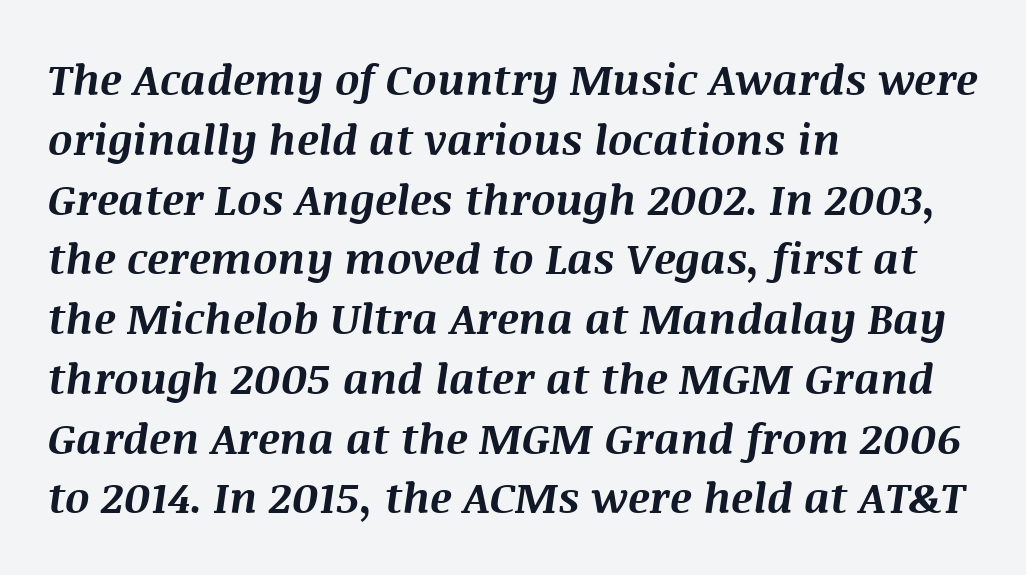
The image shows 43 px bold type, italic (leaning right); set left-aligned, normal line spacing (1.39x), normal letter spacing, not underlined; medium stroke contrast and a large x-height.
